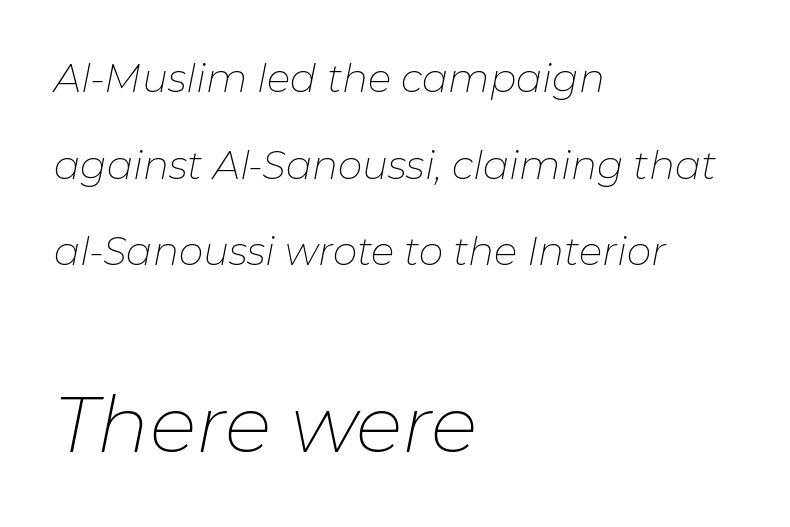
The face used here is rendered with its standard letterfit. Airy leading. The baseline area is clear. There's an unmistakable incline to the writing here. No chunkiness to these letters — they're not bold.
